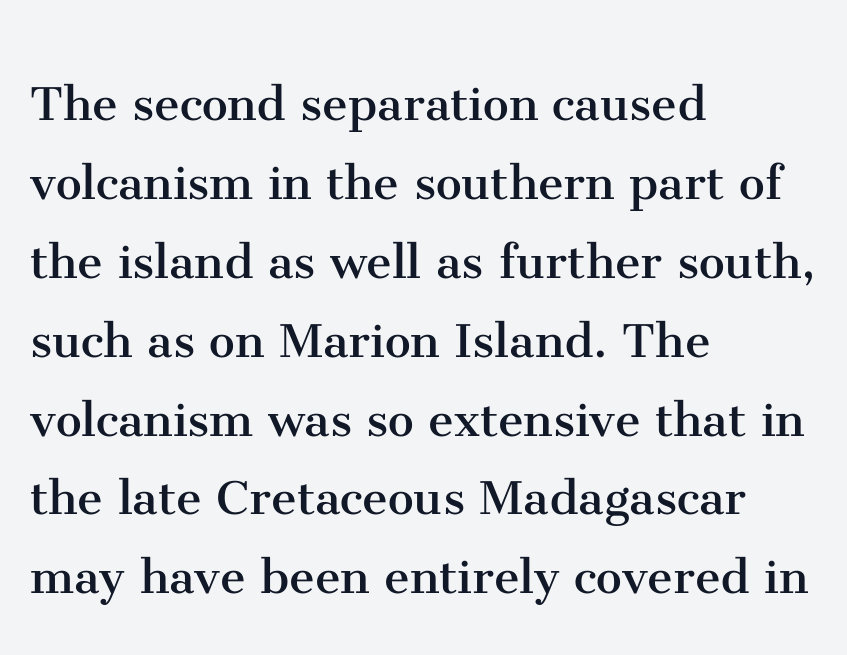
Bare-footed words on every line. These lines stack with their left ends in a neat column. The type is set solid horizontally, with unmodified tracking. Note the varied advance widths — an 'i' is clearly narrower than an 'm'. Designer's note — italics off, roman on. This is serif lettering, the kind often seen in printed books.
